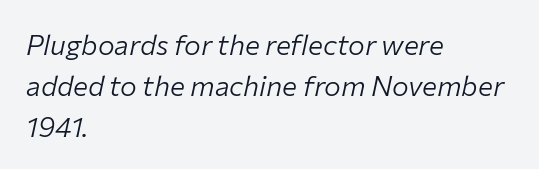
Q: Is the text bold? A: No.
Q: Is the text italic (slanted)? A: Yes, it leans right by about 12 degrees.
Q: Is the text underlined? A: No.
Q: How is the paragraph aligned? A: Left-aligned.
Q: Is the spacing between letters normal or unusually wide? A: Normal.
Q: Is the spacing between lines tight, normal or loose? A: Normal.
Q: Width (condensed, normal, or wide)? A: Normal.
Q: Stroke contrast? A: Low.
Q: x-height? A: Medium.
Q: Monospaced? A: No.
